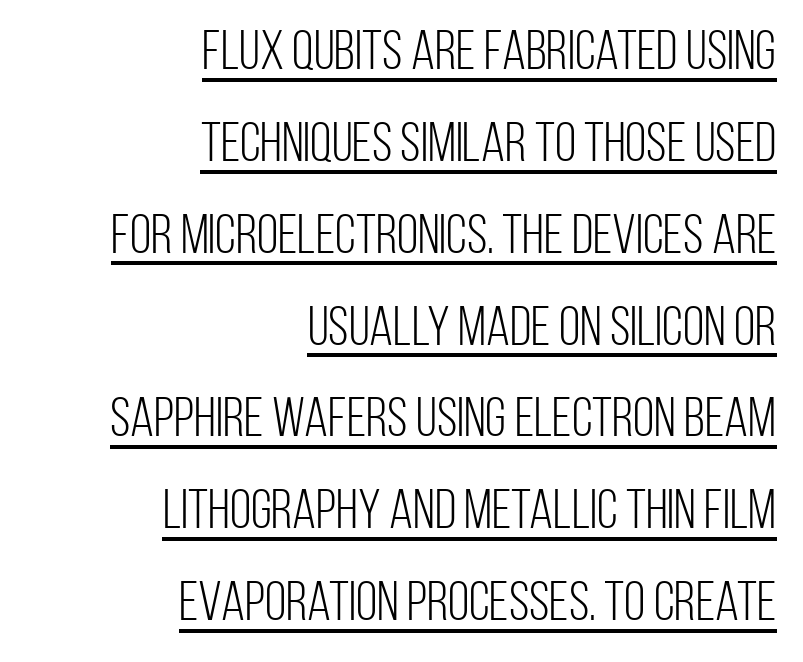
The image shows 55 px light, condensed sans-serif type, upright; set right-aligned, normal line spacing (1.67x), normal letter spacing, underlined; low stroke contrast and a large x-height.
